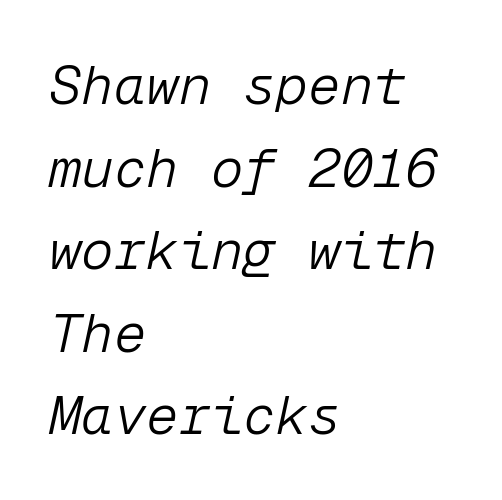
{"italic": "yes", "lean": "right", "slant_degrees": 12, "bold": "no", "weight": "light", "width": "normal", "stroke_contrast": "low", "x_height": "medium", "monospaced": "yes", "underline": "no", "align": "left", "line_spacing": "normal", "line_spacing_ratio": 1.53, "letter_spacing": "normal", "letter_spacing_em": 0.0, "glyph_px": 54}
